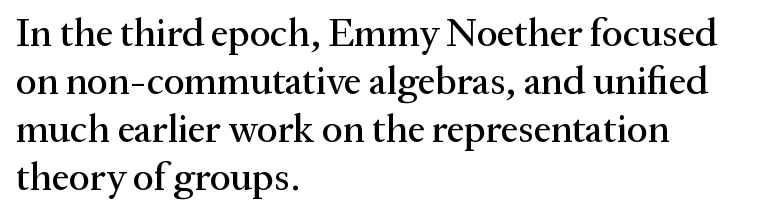
{"serif": "yes", "italic": "no", "width": "normal", "stroke_contrast": "medium", "x_height": "medium", "monospaced": "no", "underline": "no", "align": "left", "line_spacing_ratio": 1.23, "letter_spacing": "normal", "letter_spacing_em": 0.0, "glyph_px": 39}
